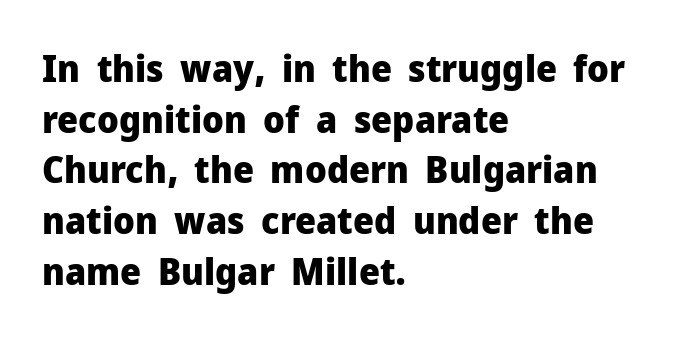
The image shows 37 px heavy sans-serif type, upright; set left-aligned, normal line spacing (1.37x), normal letter spacing, not underlined; low stroke contrast and a medium x-height.
